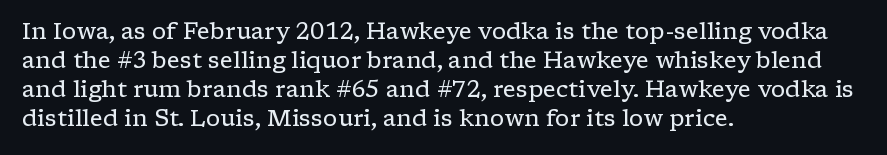
A typesetter would call this zero additional tracking. If you drew a line through each stem, it would be perfectly vertical. This block has exactly the height ordinary leading produces. Teacher's note: observe the even left margin — that is flush-left alignment. The area under the type is left untouched. This is not heavy type; no bold has been used.
